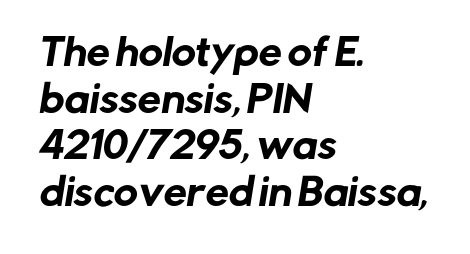
{"serif": "no", "width": "normal", "stroke_contrast": "low", "x_height": "medium", "monospaced": "no", "underline": "no", "align": "left", "line_spacing": "normal", "line_spacing_ratio": 1.26, "letter_spacing": "normal", "letter_spacing_em": 0.0, "glyph_px": 37}
